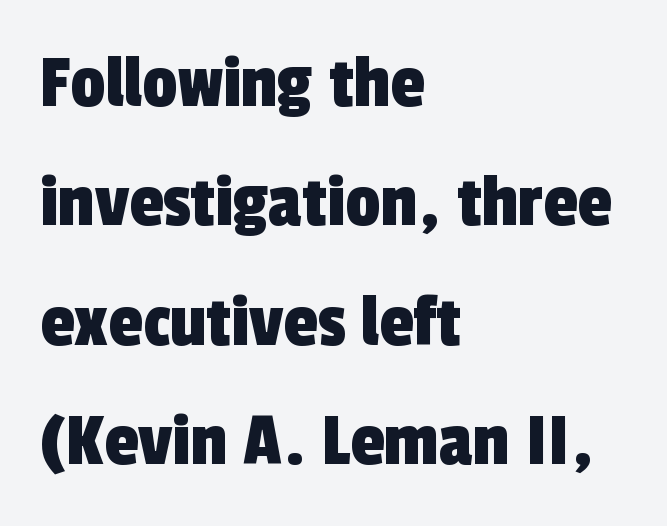
Q: Is the typeface a serif or a sans-serif typeface? A: Sans-serif.
Q: Is the text underlined? A: No.
Q: How is the paragraph aligned? A: Left-aligned.
Q: Is the spacing between letters normal or unusually wide? A: Normal.
Q: Is the spacing between lines tight, normal or loose? A: Normal.
Q: Width (condensed, normal, or wide)? A: Condensed.
Q: x-height? A: Medium.
Q: Monospaced? A: No.
